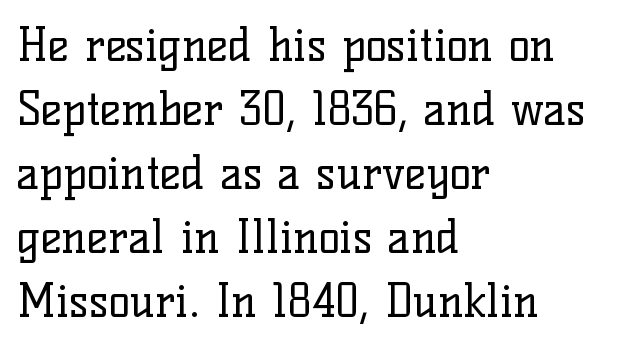
The image shows 45 px regular-weight serif type, upright; set left-aligned, normal line spacing (1.42x), normal letter spacing, not underlined; low stroke contrast and a medium x-height.
